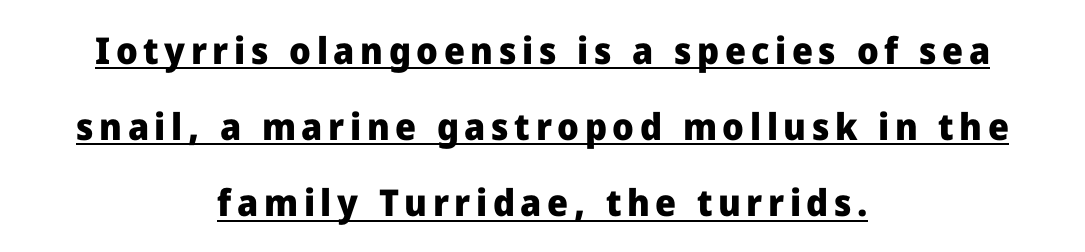
Grotesque or geometric, the face here clearly has no serifs. Leading: increased. Strong, thick strokes mark this as bold type. Style check: upright.
